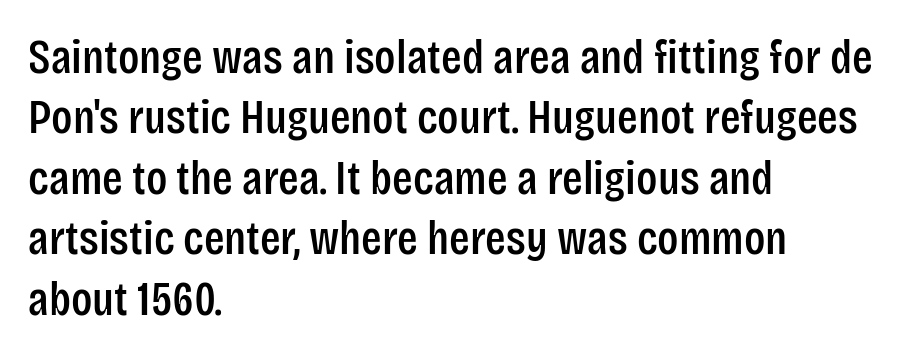
{"serif": "no", "italic": "no", "width": "condensed", "stroke_contrast": "low", "x_height": "large", "monospaced": "no", "underline": "no", "align": "left", "line_spacing": "normal", "line_spacing_ratio": 1.26, "letter_spacing": "normal", "letter_spacing_em": 0.0, "glyph_px": 48}
